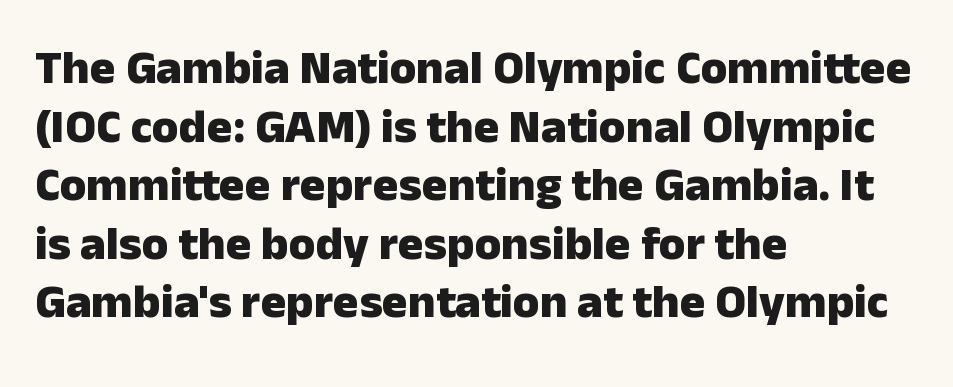
The image shows 48 px heavy sans-serif type, upright; set left-aligned, line spacing 1.22x, normal letter spacing, not underlined; low stroke contrast and a medium x-height.
